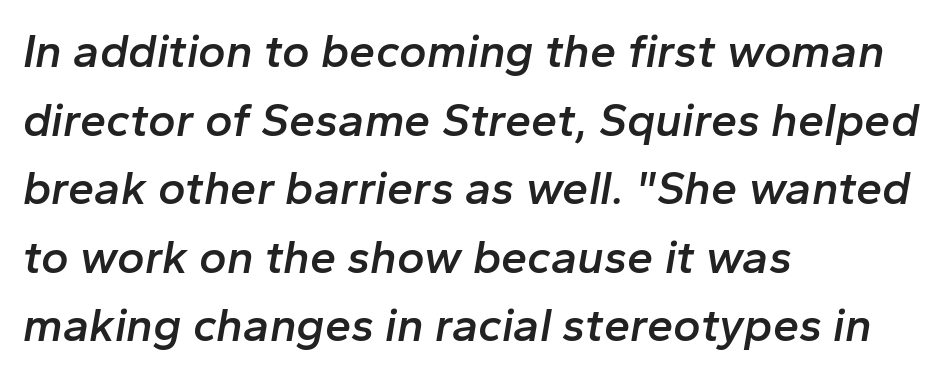
The image shows 47 px semibold type, italic (leaning right); set left-aligned, normal line spacing (1.46x), normal letter spacing, not underlined; low stroke contrast and a medium x-height.
